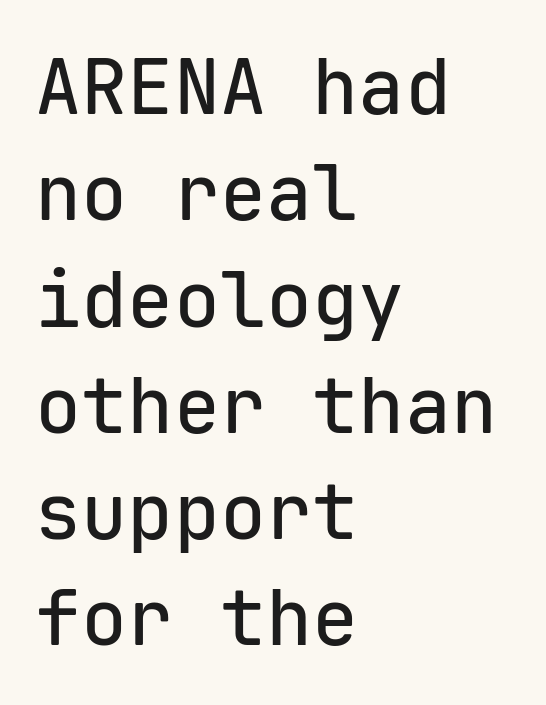
The image shows 77 px sans-serif type, upright, monospaced; set left-aligned, normal line spacing (1.38x), normal letter spacing, not underlined; low stroke contrast and a medium x-height.
